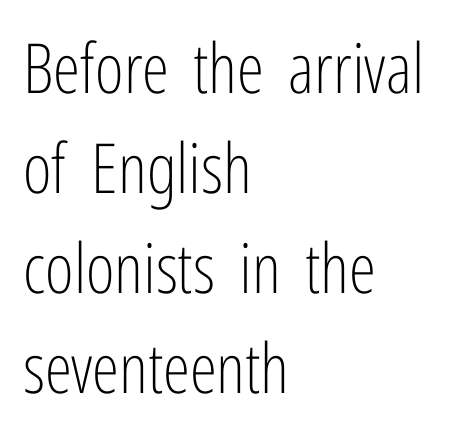
Stems and bowls with no extra thickness — not bold. Vertically, the passage feels balanced, rows spaced as you'd expect. Glyph-to-glyph distance matches everyday printed text. Compared with a centered layout, this one pins lines to the left instead.
